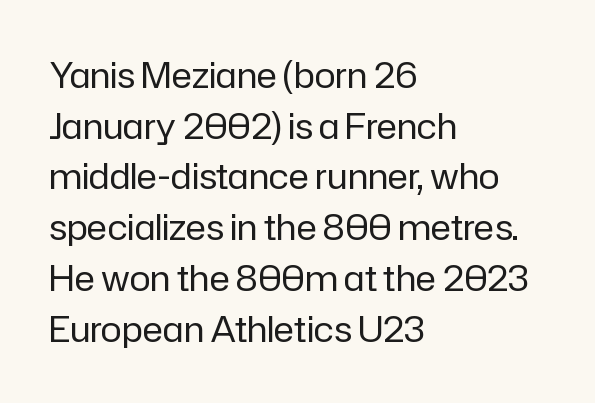
This sample uses an upright cut, with every glyph sitting square on the baseline. The strokes are not fattened; the text isn't bold. The words here are not underlined. Does the type have serifs? No, each stem ends abruptly.
